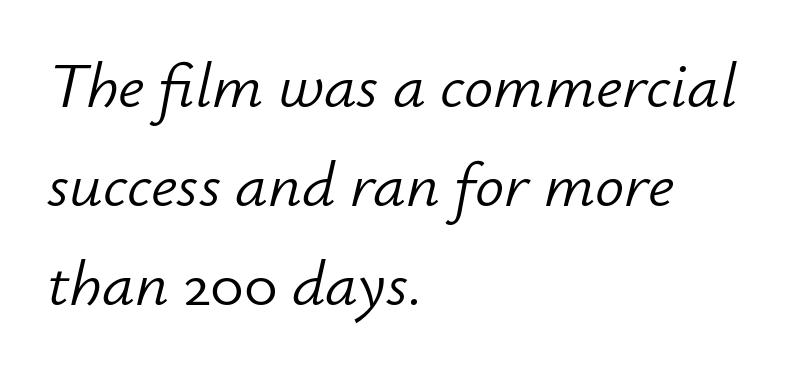
Think standard paragraph weight, or any step lighter than that. Is the letter spacing exaggerated? No — it looks like the ordinary default. Rendered with sloped, italic letterforms. Typeset ragged right — the left edge is the straight one.
